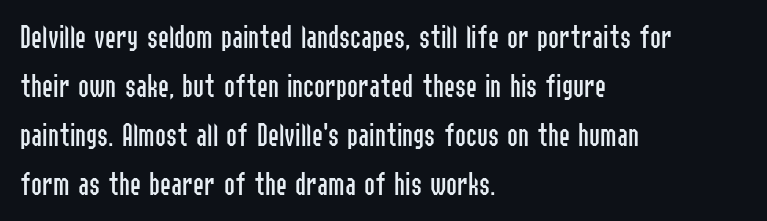
The image shows 33 px regular-weight, condensed sans-serif type, upright; set left-aligned, normal line spacing (1.48x), normal letter spacing, not underlined; low stroke contrast and a medium x-height.
